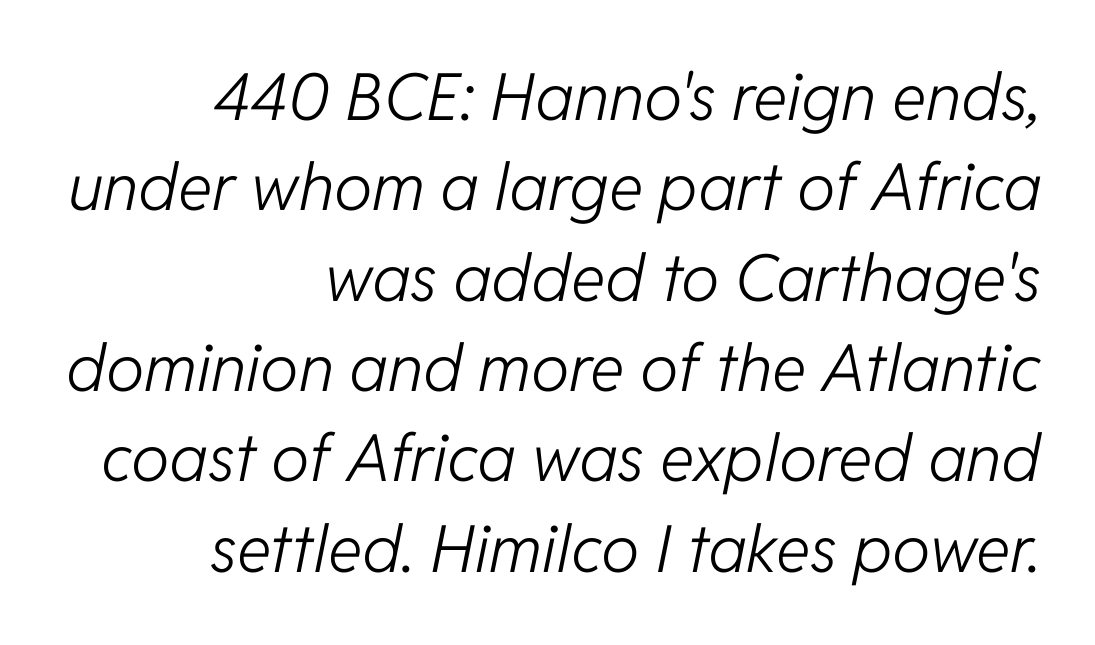
Q: Is the text bold? A: No.
Q: Is the text italic (slanted)? A: Yes, it leans right by about 11 degrees.
Q: Is the text underlined? A: No.
Q: How is the paragraph aligned? A: Right-aligned.
Q: Is the spacing between letters normal or unusually wide? A: Normal.
Q: Is the spacing between lines tight, normal or loose? A: Normal.
Q: Width (condensed, normal, or wide)? A: Normal.
Q: Stroke contrast? A: Low.
Q: x-height? A: Medium.
Q: Monospaced? A: No.
